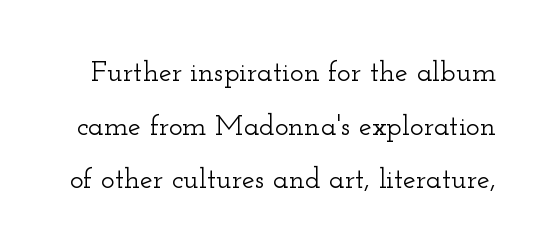
The image shows 29 px wide serif type, upright; set line spacing 1.85x, normal letter spacing, not underlined; low stroke contrast and a small x-height.
